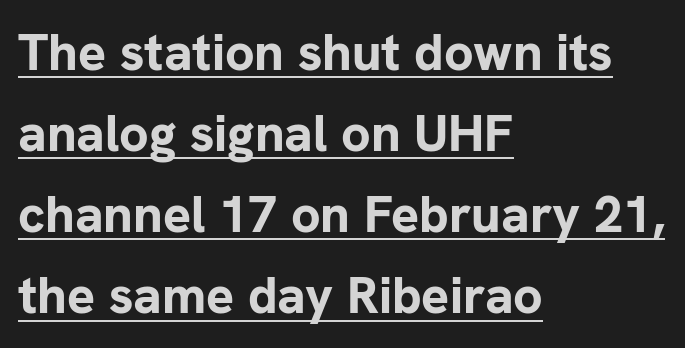
Q: Is the text bold? A: Yes.
Q: Is the text italic (slanted)? A: No, it is upright.
Q: Is the typeface a serif or a sans-serif typeface? A: Sans-serif.
Q: Is the text underlined? A: Yes.
Q: How is the paragraph aligned? A: Left-aligned.
Q: Is the spacing between letters normal or unusually wide? A: Normal.
Q: Is the spacing between lines tight, normal or loose? A: Normal.
Q: Width (condensed, normal, or wide)? A: Normal.
Q: Stroke contrast? A: Low.
Q: x-height? A: Medium.
Q: Monospaced? A: No.
